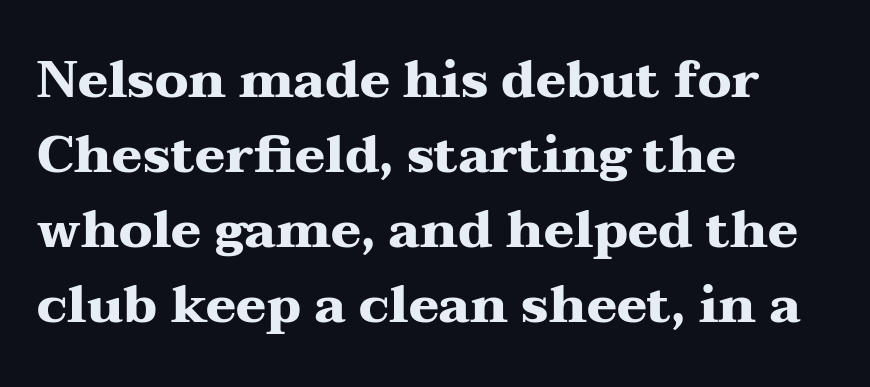
If you drew a ruler down the left edge, every line would touch it. This is serif lettering, the kind often seen in printed books. A clean baseline with only descenders dipping below it. Italic? Not at all — the glyphs are vertical. Horizontal bands of white between lines are of average thickness. Look at the tracking — it's just the regular setting, nothing added.
